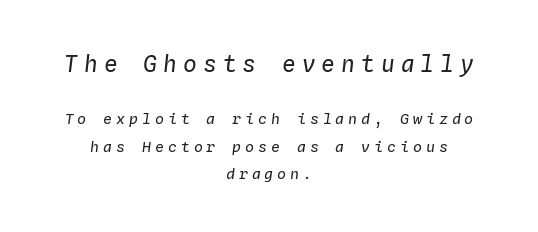
The image shows 23 px text type, italic (leaning right); set centered, line spacing 1.82x, unusually wide letter spacing (+0.26 em), not underlined; the first (top) block is 1.53x larger.
